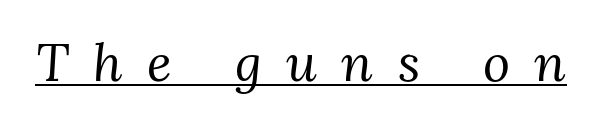
The image shows 52 px regular-weight serif type, italic (leaning right); set unusually wide letter spacing (+0.47 em), underlined; medium stroke contrast and a medium x-height.
